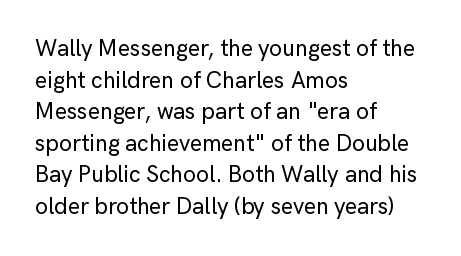
{"italic": "no", "underline": "no", "align": "left", "line_spacing": "normal", "line_spacing_ratio": 1.37, "letter_spacing": "normal", "letter_spacing_em": 0.0, "glyph_px": 23}
